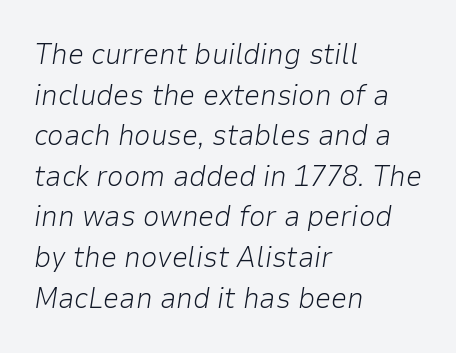
{"italic": "yes", "lean": "right", "slant_degrees": 9, "bold": "no", "weight": "light", "width": "normal", "stroke_contrast": "low", "x_height": "medium", "monospaced": "no", "underline": "no", "align": "left", "line_spacing": "normal", "line_spacing_ratio": 1.4, "letter_spacing": "normal", "letter_spacing_em": 0.0, "glyph_px": 29}
